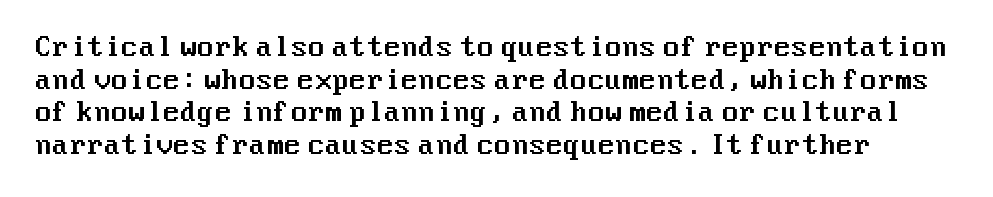
The image shows 25 px text type, upright; set normal line spacing (1.31x), normal letter spacing, not underlined.
